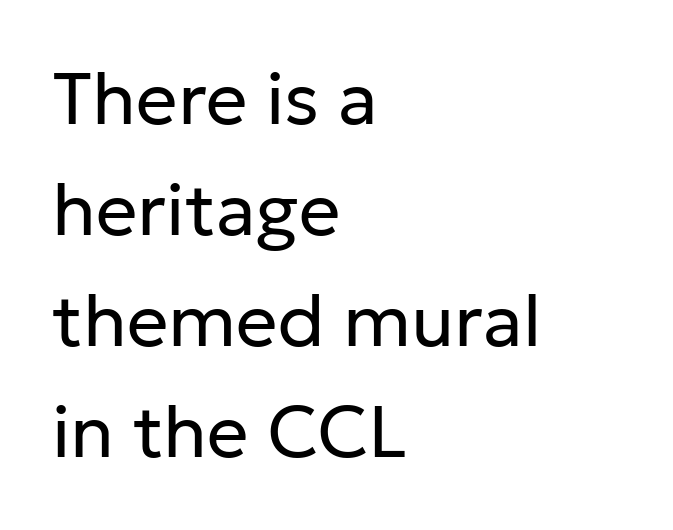
Q: Is the text bold? A: No.
Q: Is the text italic (slanted)? A: No, it is upright.
Q: Is the typeface a serif or a sans-serif typeface? A: Sans-serif.
Q: Is the text underlined? A: No.
Q: How is the paragraph aligned? A: Left-aligned.
Q: Is the spacing between letters normal or unusually wide? A: Normal.
Q: Is the spacing between lines tight, normal or loose? A: Normal.
Q: Width (condensed, normal, or wide)? A: Normal.
Q: Stroke contrast? A: Low.
Q: x-height? A: Medium.
Q: Monospaced? A: No.
